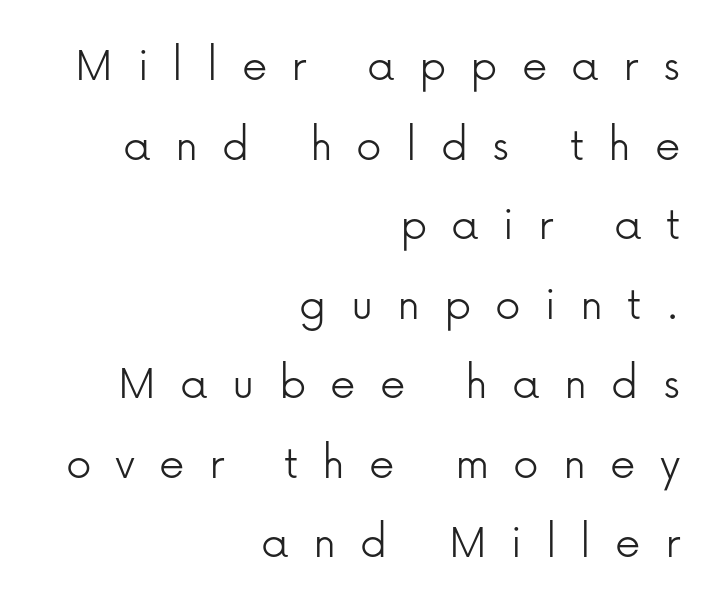
The image shows 51 px light sans-serif type, upright; set right-aligned, normal line spacing (1.56x), unusually wide letter spacing (+0.47 em), not underlined; low stroke contrast and a medium x-height.
